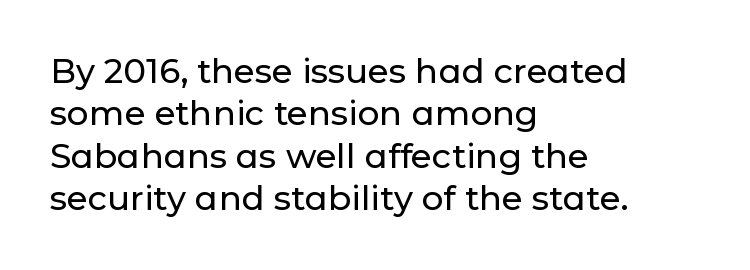
Reading down the block, your eye returns to a fixed left position each line. Looks like regular typesetting: each glyph gets only the width it needs. Standard letterfit; no display-style spreading of the glyphs. Type style note: lacks serifs. Rule under the text: the space is simply empty. Vertical spacing — default.
